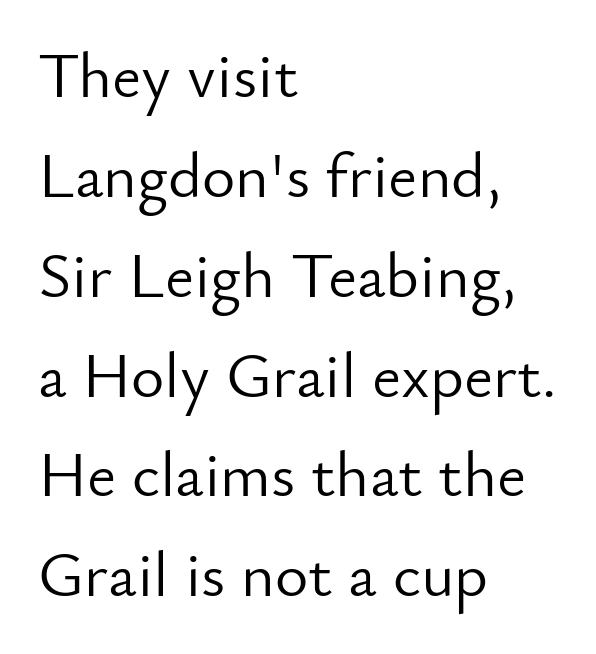
Q: Is the text bold? A: No.
Q: Is the text italic (slanted)? A: No, it is upright.
Q: Is the typeface a serif or a sans-serif typeface? A: Sans-serif.
Q: Is the text underlined? A: No.
Q: How is the paragraph aligned? A: Left-aligned.
Q: Is the spacing between letters normal or unusually wide? A: Normal.
Q: Is the spacing between lines tight, normal or loose? A: Normal.
Q: Width (condensed, normal, or wide)? A: Normal.
Q: Stroke contrast? A: Low.
Q: x-height? A: Small.
Q: Monospaced? A: No.
